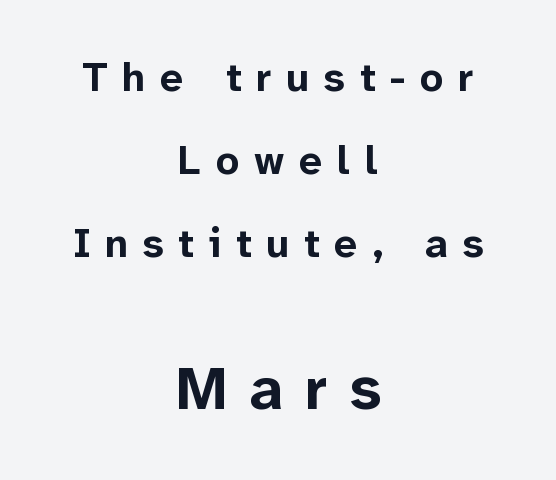
A typesetter would call this proportional, since set widths differ per character. The lines in this sample share a center point and differ in where they start and stop. The letters are bold, with thick, heavy strokes. Larger block? The one below; the one above is distinctly smaller.
